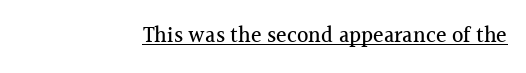
The image shows 22 px text type, upright; set right-aligned, normal letter spacing, underlined.
